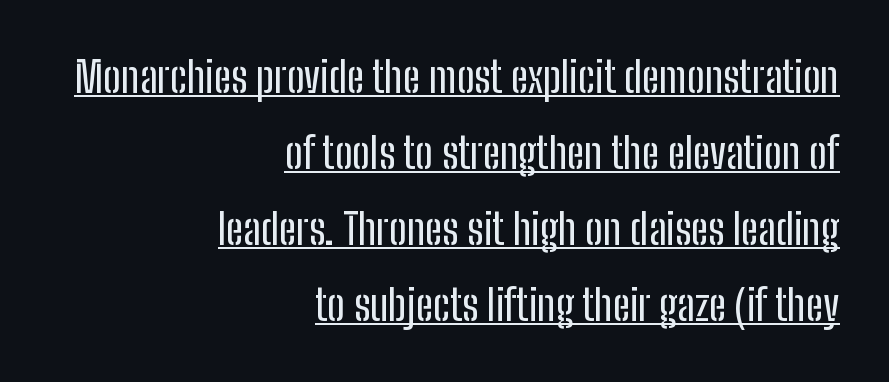
Each line of the rendering has a horizontal stroke beneath the glyphs. The lettering stays uniformly vertical, giving the passage a roman look. Stroke terminals: plain, sans-serif. The ragged edge is on the left, which tells us the setting is flush right. You could call the tracking neutral — neither tight nor loose. This sample has the flowing, uneven cadence of proportional lettering.
